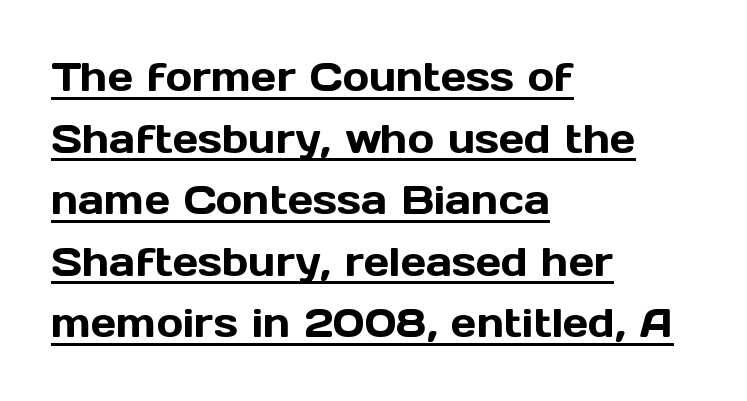
The image shows 40 px sans-serif type, upright; set left-aligned, normal line spacing (1.54x), normal letter spacing, underlined; a medium x-height.
